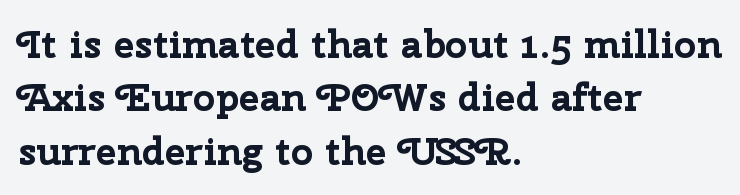
The image shows 39 px bold sans-serif type, upright; set left-aligned, normal line spacing (1.37x), normal letter spacing, not underlined; low stroke contrast and a medium x-height.
